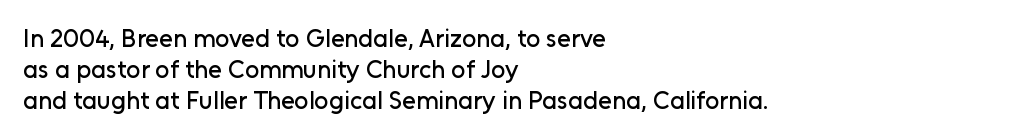
Q: Is the text italic (slanted)? A: No, it is upright.
Q: Is the text underlined? A: No.
Q: How is the paragraph aligned? A: Left-aligned.
Q: Is the spacing between letters normal or unusually wide? A: Normal.
Q: Is the spacing between lines tight, normal or loose? A: Normal.
